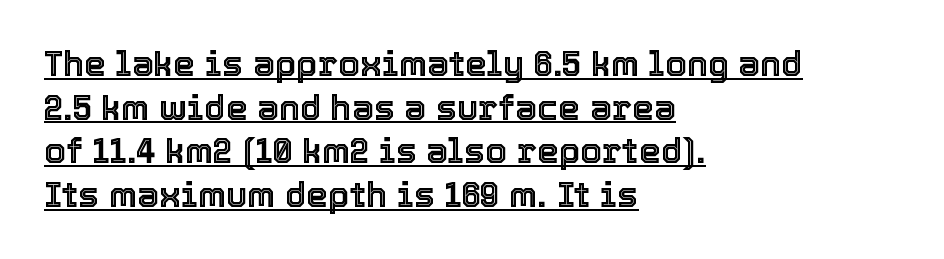
{"italic": "no", "width": "normal", "x_height": "medium", "monospaced": "no", "underline": "yes", "align": "left", "line_spacing": "normal", "line_spacing_ratio": 1.25, "letter_spacing": "normal", "letter_spacing_em": 0.0, "glyph_px": 35}
